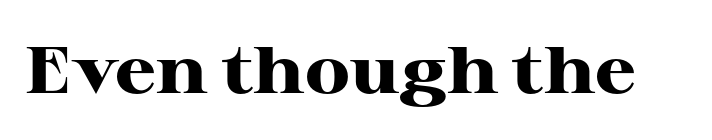
The image shows 66 px heavy, wide serif type, upright; set normal letter spacing, not underlined; high stroke contrast and a medium x-height.
